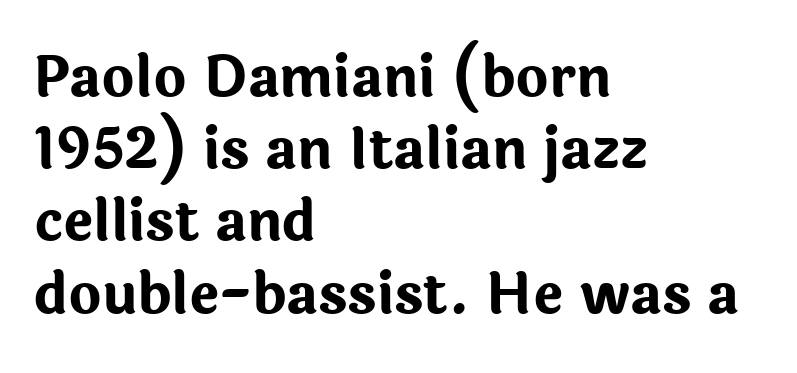
{"serif": "no", "italic": "no", "bold": "yes", "weight": "bold", "width": "normal", "stroke_contrast": "low", "x_height": "medium", "monospaced": "no", "underline": "no", "align": "left", "line_spacing": "normal", "line_spacing_ratio": 1.29, "letter_spacing": "normal", "letter_spacing_em": 0.0, "glyph_px": 56}
